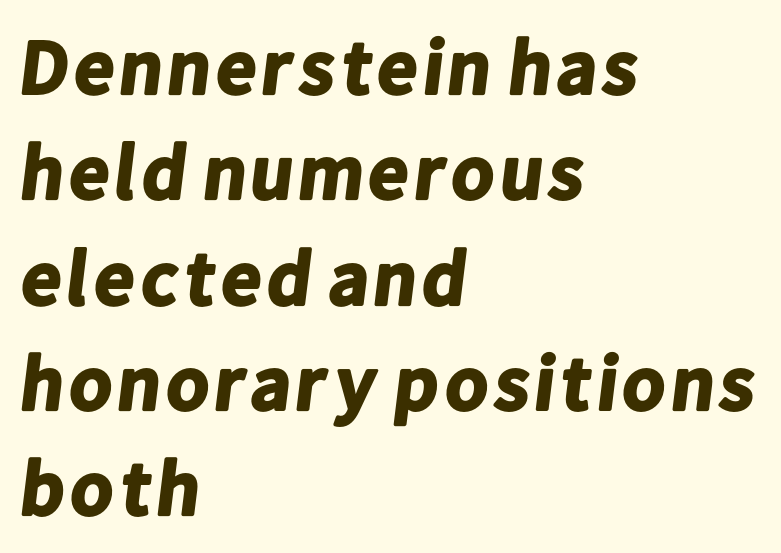
{"serif": "no", "bold": "yes", "weight": "bold", "width": "normal", "stroke_contrast": "low", "x_height": "medium", "monospaced": "no", "underline": "no", "align": "left", "line_spacing": "normal", "line_spacing_ratio": 1.35, "letter_spacing": "normal", "letter_spacing_em": 0.0, "glyph_px": 78}
